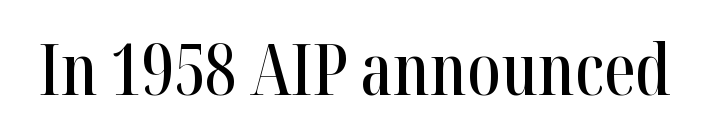
Q: Is the text italic (slanted)? A: No, it is upright.
Q: Is the typeface a serif or a sans-serif typeface? A: Serif.
Q: Is the text underlined? A: No.
Q: Is the spacing between letters normal or unusually wide? A: Normal.
Q: Width (condensed, normal, or wide)? A: Condensed.
Q: Stroke contrast? A: High.
Q: x-height? A: Medium.
Q: Monospaced? A: No.
